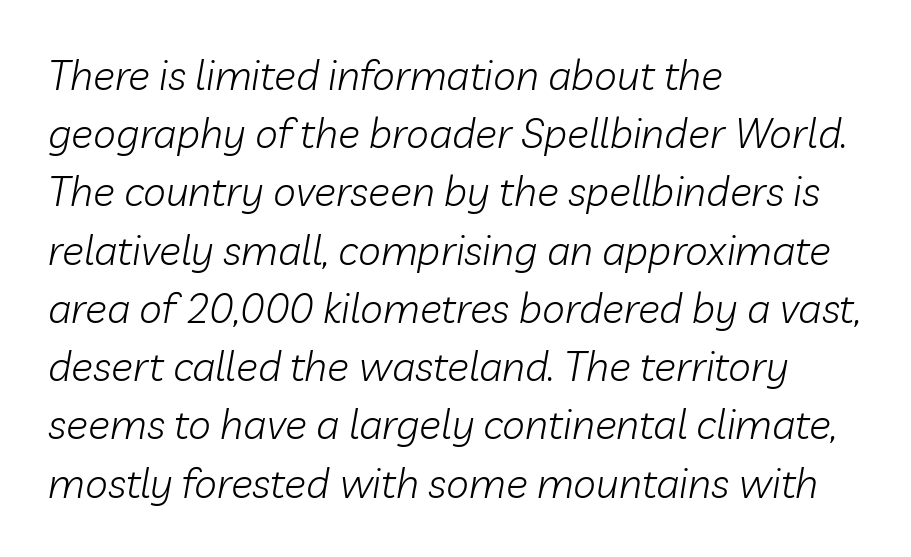
Q: Is the text bold? A: No.
Q: Is the text italic (slanted)? A: Yes, it leans right by about 10 degrees.
Q: Is the text underlined? A: No.
Q: How is the paragraph aligned? A: Left-aligned.
Q: Is the spacing between letters normal or unusually wide? A: Normal.
Q: Is the spacing between lines tight, normal or loose? A: Normal.
Q: Width (condensed, normal, or wide)? A: Normal.
Q: Stroke contrast? A: Low.
Q: x-height? A: Medium.
Q: Monospaced? A: No.
